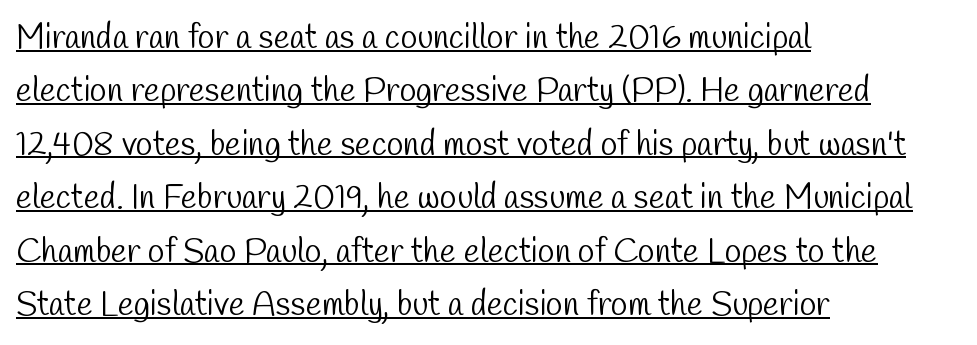
{"serif": "no", "bold": "no", "weight": "light", "width": "condensed", "stroke_contrast": "low", "x_height": "medium", "monospaced": "no", "underline": "yes", "align": "left", "line_spacing": "normal", "line_spacing_ratio": 1.57, "letter_spacing": "normal", "letter_spacing_em": 0.0, "glyph_px": 34}
